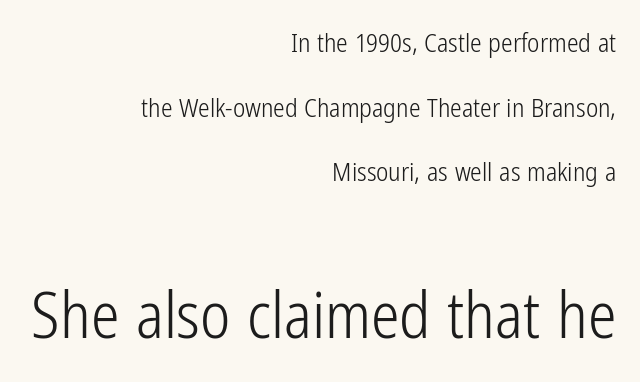
Upright lettering throughout. Regarding serifs, this sample does without them. Unmarked baselines from the first word to the last. All the whitespace from short lines collects on the left.
